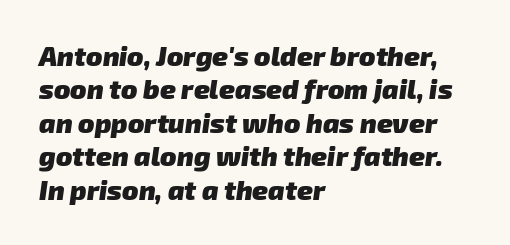
Q: Is the text bold? A: Yes.
Q: Is the text underlined? A: No.
Q: How is the paragraph aligned? A: Left-aligned.
Q: Is the spacing between letters normal or unusually wide? A: Normal.
